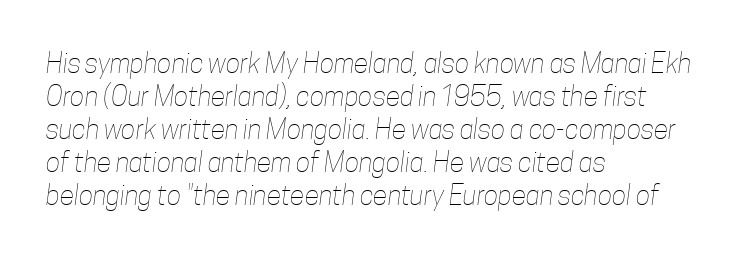
Q: Is the text bold? A: No.
Q: Is the text underlined? A: No.
Q: How is the paragraph aligned? A: Left-aligned.
Q: Is the spacing between letters normal or unusually wide? A: Normal.
